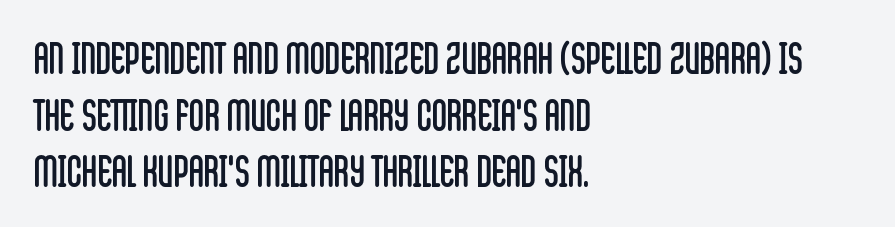
{"serif": "no", "italic": "no", "bold": "no", "weight": "regular", "width": "condensed", "stroke_contrast": "low", "x_height": "large", "monospaced": "no", "underline": "no", "align": "left", "line_spacing": "normal", "line_spacing_ratio": 1.35, "letter_spacing": "normal", "letter_spacing_em": 0.0, "glyph_px": 42}
